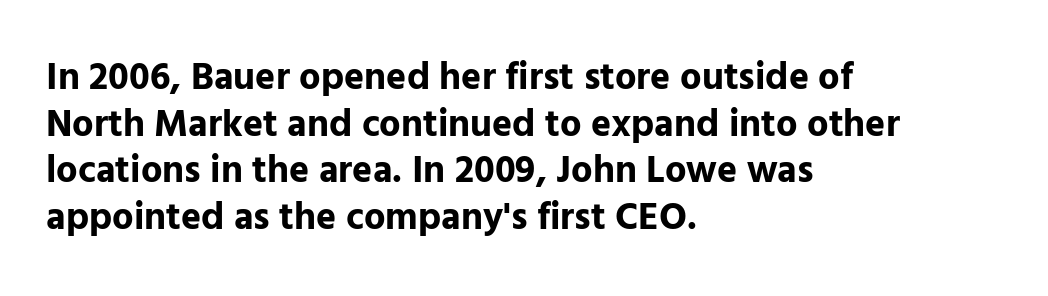
The image shows 38 px bold sans-serif type, upright; set left-aligned, line spacing 1.23x, normal letter spacing, not underlined; low stroke contrast and a medium x-height.
